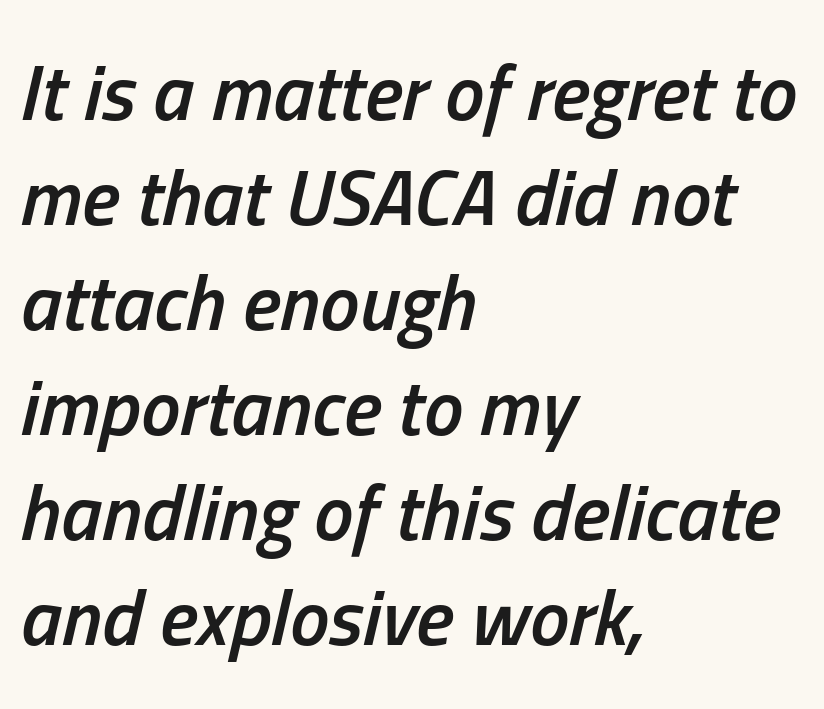
The image shows 79 px semibold, condensed type, italic (leaning right); set left-aligned, normal line spacing (1.33x), normal letter spacing, not underlined; low stroke contrast and a medium x-height.
